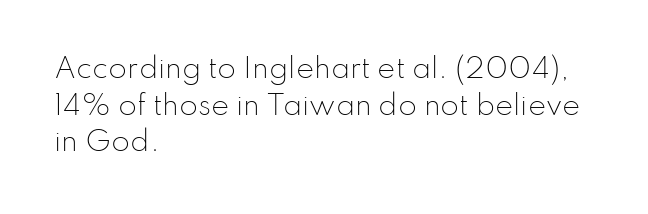
{"italic": "no", "bold": "no", "underline": "no", "align": "left", "line_spacing": "normal", "line_spacing_ratio": 1.36, "letter_spacing": "normal", "letter_spacing_em": 0.0, "glyph_px": 27}
